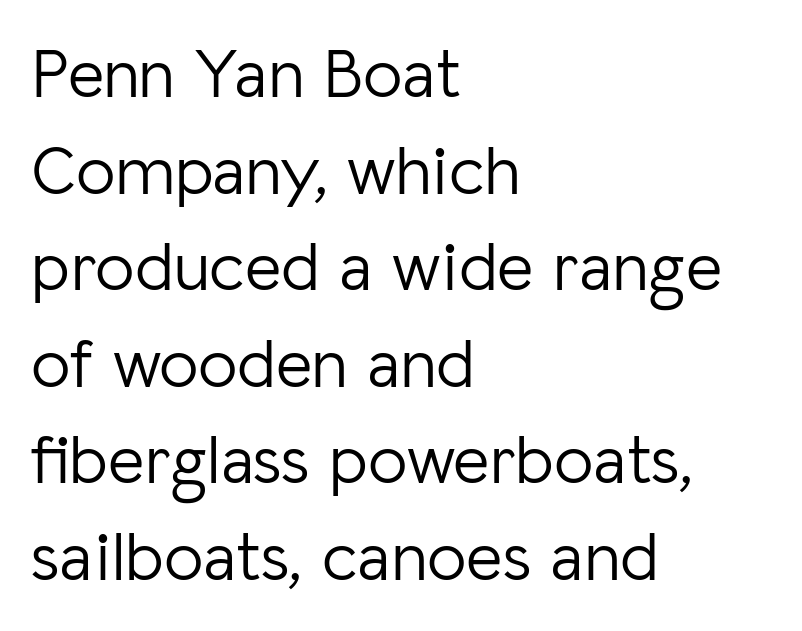
The letterforms sit at book weight or below. These lines are rendered in a variable-pitch font. You can tell from the bare stems that sans-serif type was used. If you measured baseline to baseline, you'd find a middling distance.
